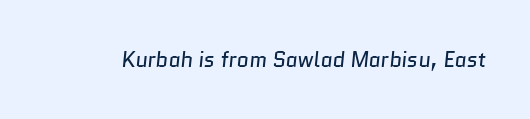
Students, note that the glyphs here touch the page at normal intervals. The typesetting does not lean heavy: it is not bold. Descender tails drop into unmarked territory.
